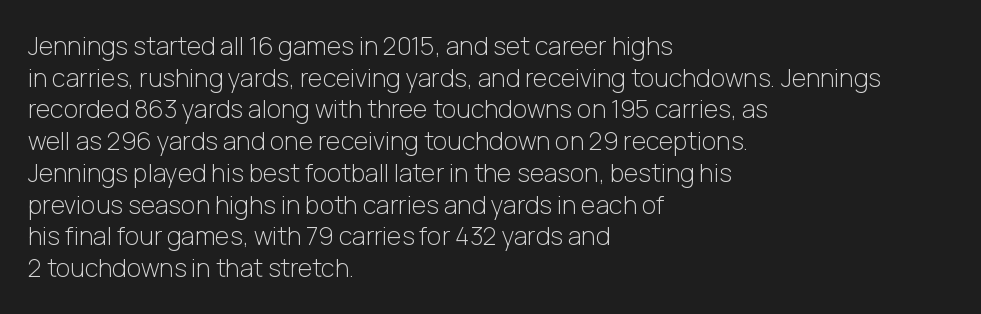
{"italic": "no", "bold": "no", "underline": "no", "align": "left", "line_spacing": "normal", "line_spacing_ratio": 1.27, "letter_spacing": "normal", "letter_spacing_em": 0.0, "glyph_px": 25}
